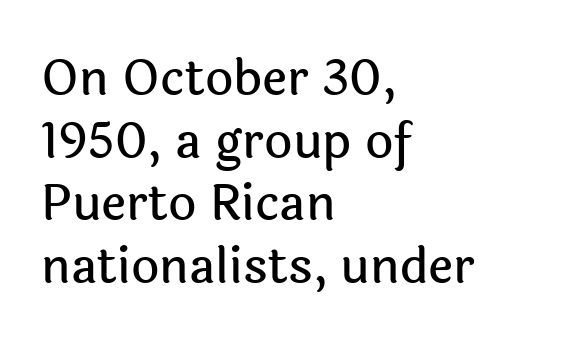
Q: Is the text italic (slanted)? A: No, it is upright.
Q: Is the typeface a serif or a sans-serif typeface? A: Sans-serif.
Q: Is the text underlined? A: No.
Q: How is the paragraph aligned? A: Left-aligned.
Q: Is the spacing between letters normal or unusually wide? A: Normal.
Q: Is the spacing between lines tight, normal or loose? A: Normal.
Q: Width (condensed, normal, or wide)? A: Normal.
Q: x-height? A: Medium.
Q: Monospaced? A: No.
